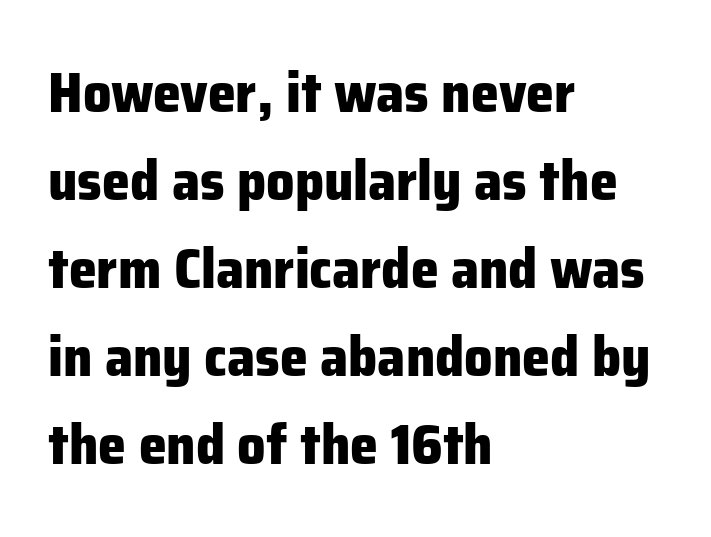
{"serif": "no", "italic": "no", "bold": "yes", "weight": "heavy", "width": "normal", "stroke_contrast": "low", "x_height": "medium", "monospaced": "no", "underline": "no", "align": "left", "line_spacing": "normal", "line_spacing_ratio": 1.57, "letter_spacing": "normal", "letter_spacing_em": 0.0, "glyph_px": 56}
